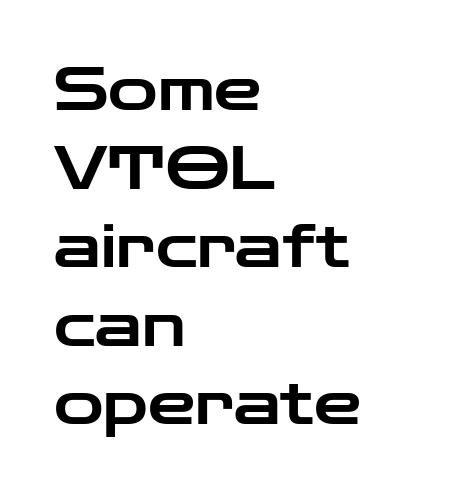
{"serif": "no", "italic": "no", "width": "wide", "stroke_contrast": "low", "x_height": "medium", "monospaced": "no", "underline": "no", "align": "left", "line_spacing": "normal", "line_spacing_ratio": 1.31, "letter_spacing": "normal", "letter_spacing_em": 0.0, "glyph_px": 60}
